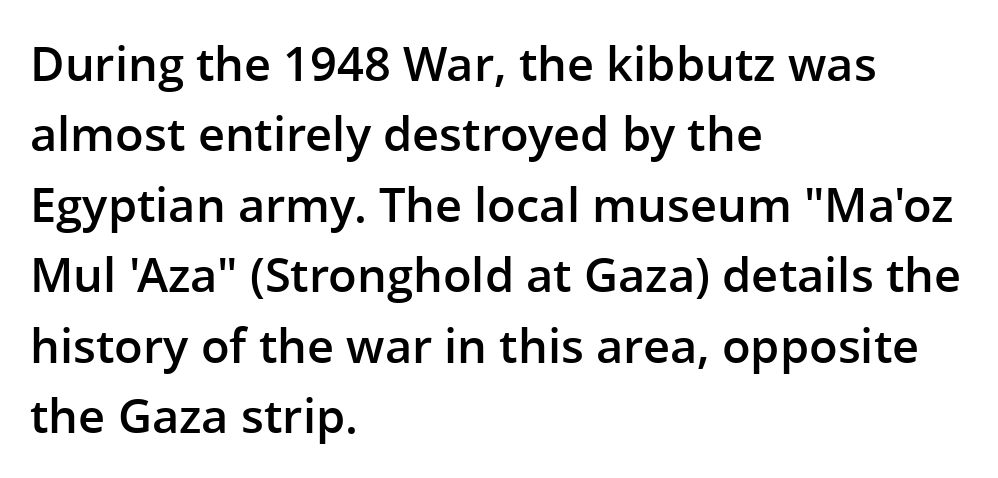
Q: Is the text bold? A: Semi-bold.
Q: Is the text italic (slanted)? A: No, it is upright.
Q: Is the typeface a serif or a sans-serif typeface? A: Sans-serif.
Q: Is the text underlined? A: No.
Q: How is the paragraph aligned? A: Left-aligned.
Q: Is the spacing between letters normal or unusually wide? A: Normal.
Q: Is the spacing between lines tight, normal or loose? A: Normal.
Q: Width (condensed, normal, or wide)? A: Normal.
Q: Stroke contrast? A: Low.
Q: x-height? A: Medium.
Q: Monospaced? A: No.
